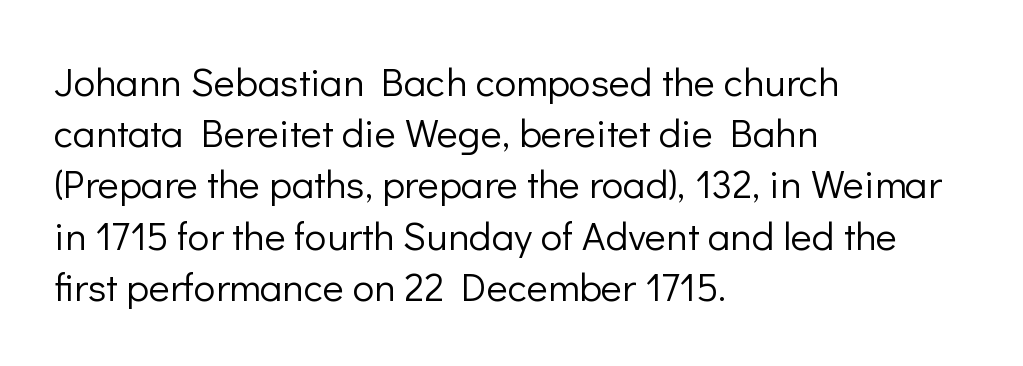
The image shows 40 px light sans-serif type, upright; set left-aligned, normal line spacing (1.28x), normal letter spacing, not underlined; low stroke contrast and a medium x-height.
